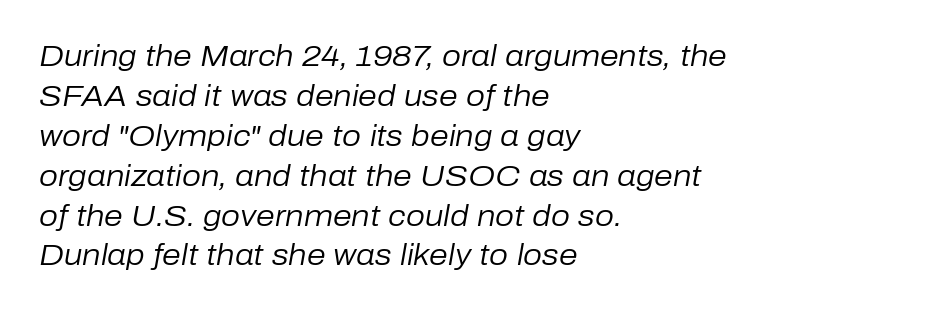
{"italic": "yes", "lean": "right", "slant_degrees": 10, "bold": "no", "weight": "regular", "width": "normal", "stroke_contrast": "low", "x_height": "medium", "monospaced": "no", "underline": "no", "align": "left", "line_spacing": "normal", "line_spacing_ratio": 1.33, "letter_spacing": "normal", "letter_spacing_em": 0.0, "glyph_px": 30}
